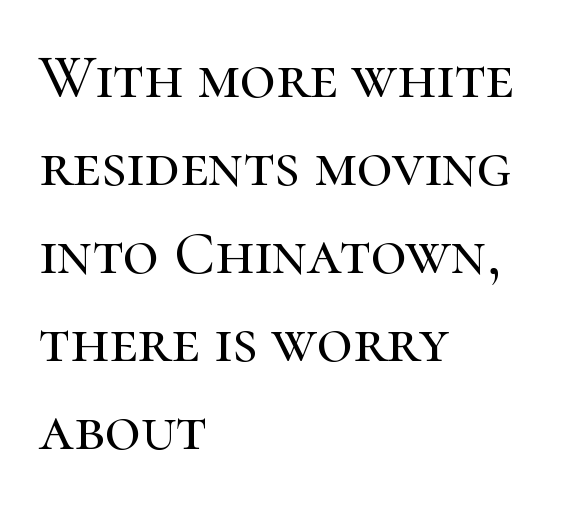
Visually the block forms a straight wall on the left and a jagged coastline on the right. Characters remain perfectly vertical along every line. Underline: absent. You could not count columns in this text — the font is proportionally spaced. The letterforms sit shoulder to shoulder at normal distance.
